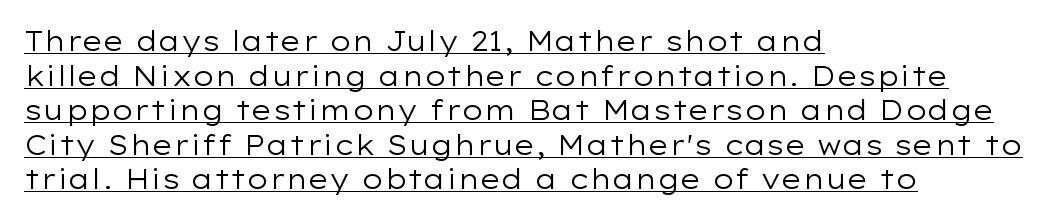
The image shows 27 px text type, upright; set left-aligned, normal line spacing (1.28x), normal letter spacing, underlined.
